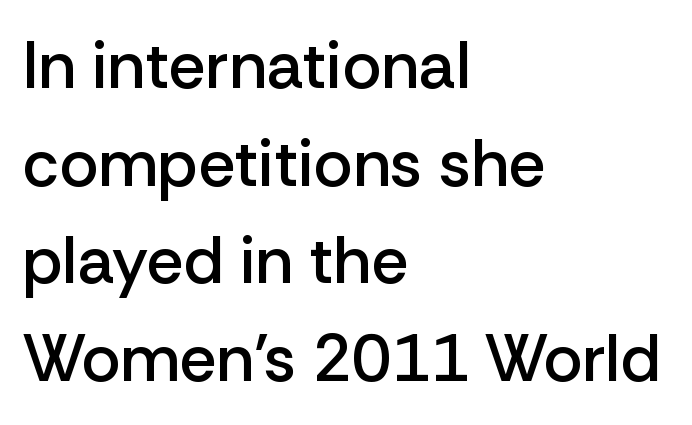
Characters remain perfectly vertical along every line. Honestly, the row spacing looks completely unremarkable. Nobody touched the tracking dial on this one. Plain, unruled lines of type. The paragraph has a hard left edge and a soft right edge.
